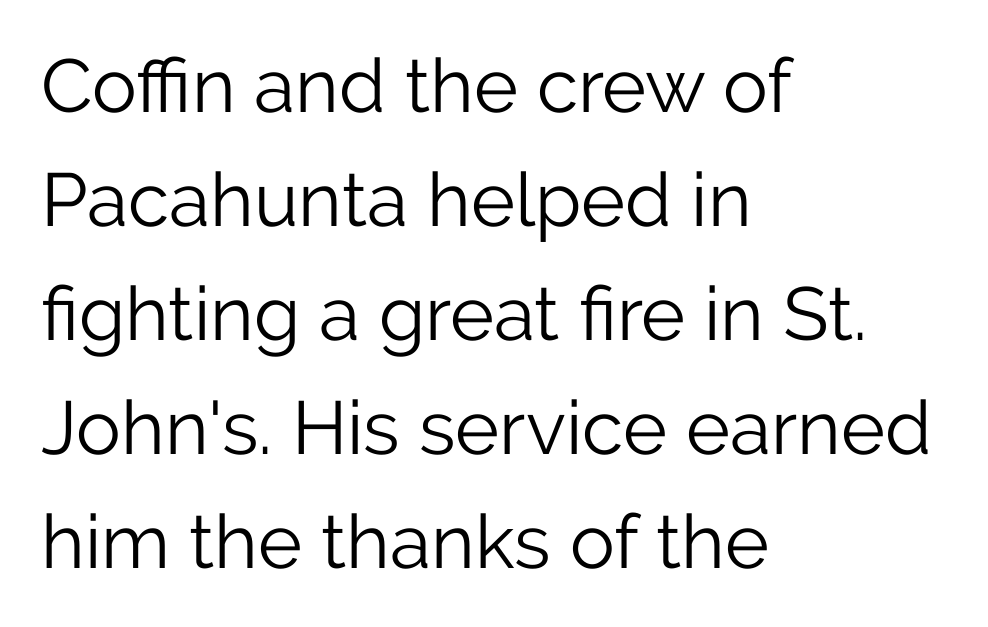
{"serif": "no", "italic": "no", "bold": "no", "weight": "light", "width": "normal", "stroke_contrast": "low", "x_height": "medium", "monospaced": "no", "underline": "no", "align": "left", "line_spacing": "normal", "line_spacing_ratio": 1.52, "letter_spacing": "normal", "letter_spacing_em": 0.0, "glyph_px": 75}
